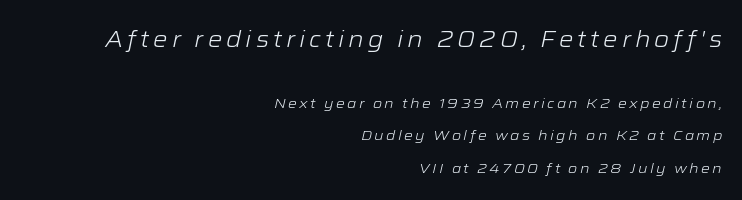
Is the block centered? No — it sits flush against the right margin. Summary of vertical rhythm: relaxed, with wide interline spacing. You can tell it's italic because the verticals aren't actually vertical. Check the space under the baseline: it is left empty. Weight: not bold — regular or lighter.
